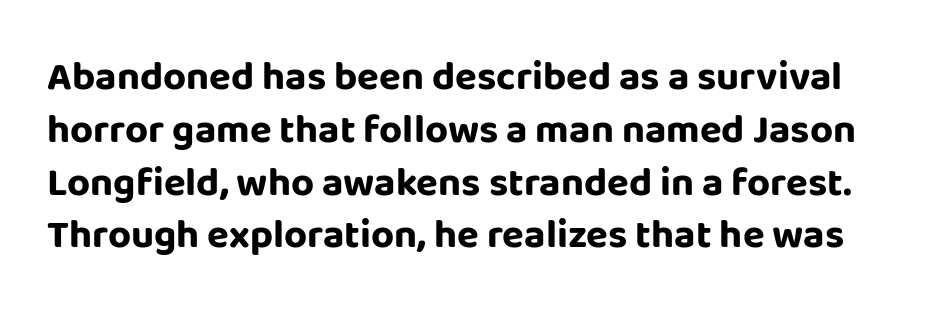
{"serif": "no", "italic": "no", "bold": "yes", "weight": "bold", "width": "normal", "stroke_contrast": "low", "x_height": "large", "monospaced": "no", "underline": "no", "line_spacing": "normal", "line_spacing_ratio": 1.32, "letter_spacing": "normal", "letter_spacing_em": 0.0, "glyph_px": 40}
